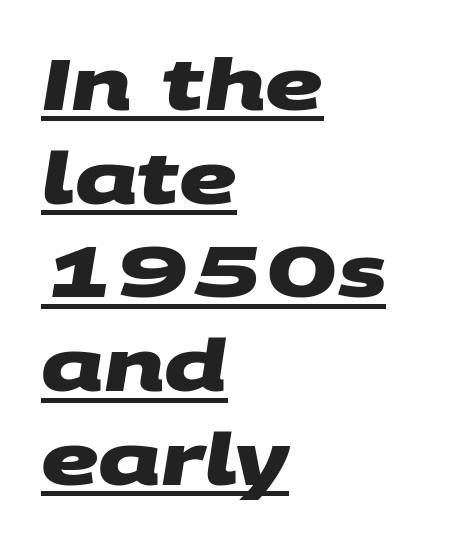
{"serif": "no", "bold": "yes", "weight": "heavy", "width": "wide", "stroke_contrast": "medium", "x_height": "large", "monospaced": "no", "underline": "yes", "align": "left", "line_spacing": "normal", "line_spacing_ratio": 1.32, "letter_spacing": "normal", "letter_spacing_em": 0.0, "glyph_px": 71}
